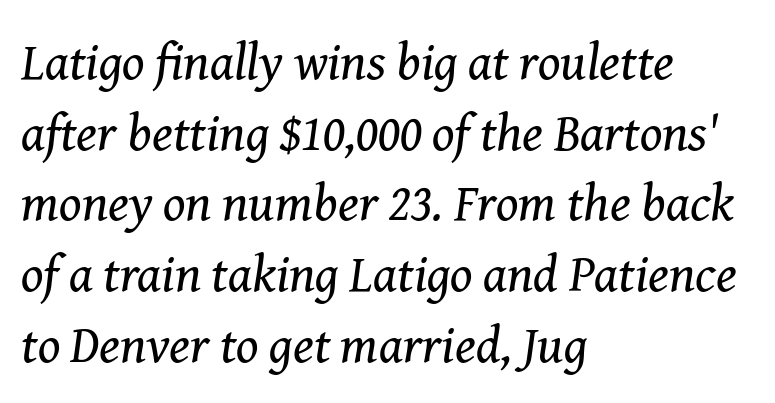
Compared with typical paragraphs, the rows here are spaced about the same. Varying glyph widths throughout — classic text-font behaviour. Tall strokes in this sample are angled rather than plumb. Weight: in the light-to-regular range.
